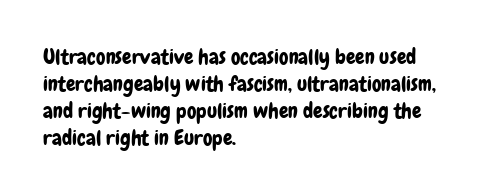
{"italic": "no", "underline": "no", "align": "left", "line_spacing": "normal", "line_spacing_ratio": 1.28, "letter_spacing": "normal", "letter_spacing_em": 0.0, "glyph_px": 21}
